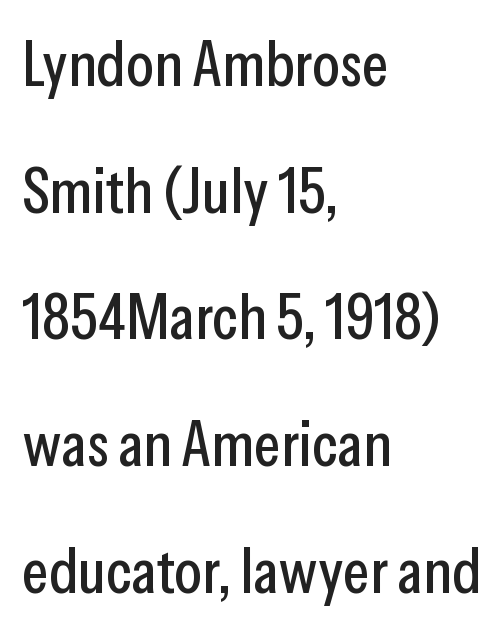
{"serif": "no", "italic": "no", "width": "condensed", "stroke_contrast": "low", "x_height": "medium", "monospaced": "no", "underline": "no", "align": "left", "line_spacing": "loose", "line_spacing_ratio": 1.98, "letter_spacing": "normal", "letter_spacing_em": 0.0, "glyph_px": 64}
